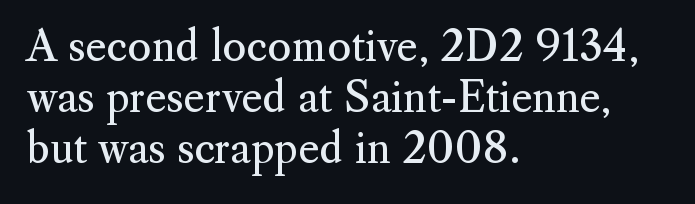
Q: Is the text bold? A: No.
Q: Is the text italic (slanted)? A: No, it is upright.
Q: Is the typeface a serif or a sans-serif typeface? A: Serif.
Q: Is the text underlined? A: No.
Q: How is the paragraph aligned? A: Left-aligned.
Q: Is the spacing between letters normal or unusually wide? A: Normal.
Q: Width (condensed, normal, or wide)? A: Normal.
Q: Stroke contrast? A: Medium.
Q: x-height? A: Small.
Q: Monospaced? A: No.
